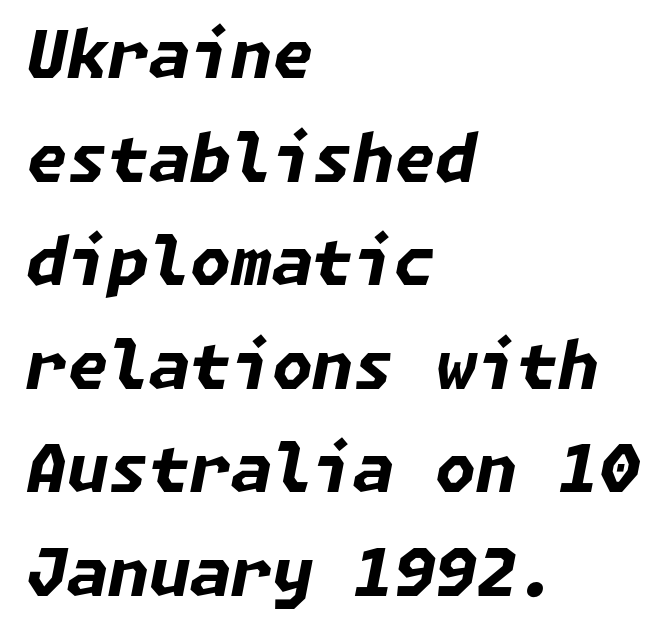
Q: Is the text bold? A: Yes.
Q: Is the text italic (slanted)? A: Yes, it leans right by about 11 degrees.
Q: Is the text underlined? A: No.
Q: How is the paragraph aligned? A: Left-aligned.
Q: Is the spacing between letters normal or unusually wide? A: Normal.
Q: Is the spacing between lines tight, normal or loose? A: Normal.
Q: Width (condensed, normal, or wide)? A: Normal.
Q: Stroke contrast? A: Low.
Q: x-height? A: Medium.
